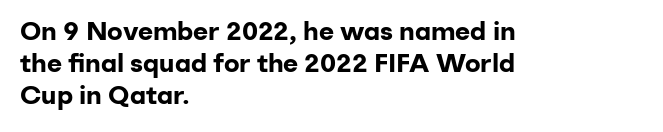
The image shows 26 px bold type, upright; set left-aligned, line spacing 1.24x, normal letter spacing, not underlined.
